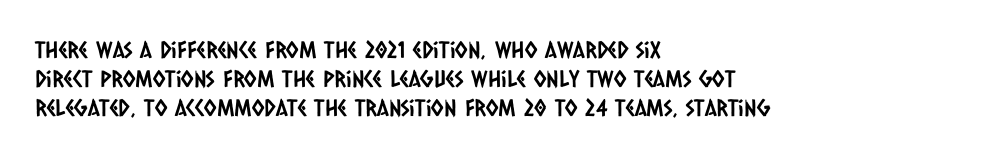
The image shows 23 px text type; set left-aligned, normal line spacing (1.26x), normal letter spacing, not underlined.
